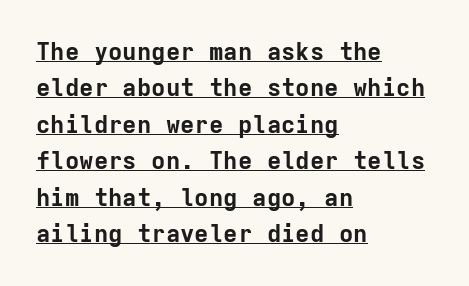
Q: Is the text bold? A: Yes.
Q: Is the text italic (slanted)? A: No, it is upright.
Q: Is the text underlined? A: Yes.
Q: How is the paragraph aligned? A: Left-aligned.
Q: Is the spacing between letters normal or unusually wide? A: Normal.
Q: Is the spacing between lines tight, normal or loose? A: Normal.
